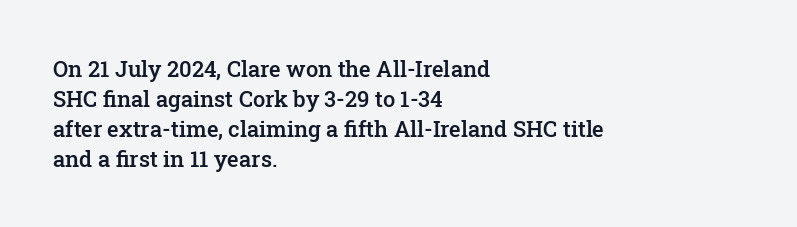
Q: Is the text bold? A: Semi-bold.
Q: Is the text italic (slanted)? A: No, it is upright.
Q: Is the text underlined? A: No.
Q: How is the paragraph aligned? A: Left-aligned.
Q: Is the spacing between letters normal or unusually wide? A: Normal.
Q: Is the spacing between lines tight, normal or loose? A: Normal.
